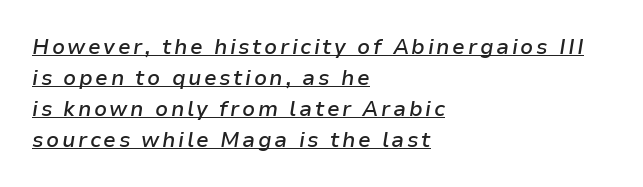
A classic flush-left, rag-right setting is used for this passage. Caption: lettering with a line underneath. What's the leading like? Ordinary, nothing unusual. The rendering applies a slant to the glyphs.
